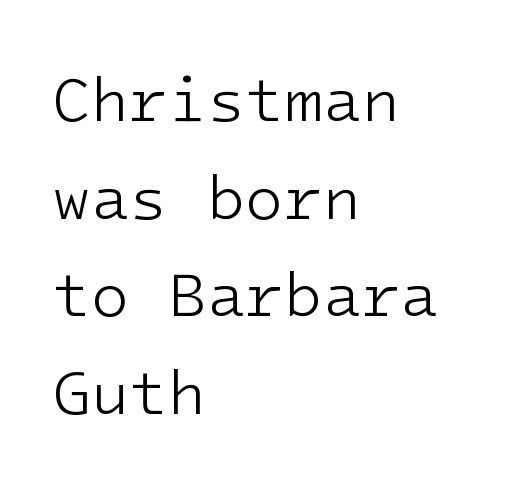
{"serif": "no", "italic": "no", "bold": "no", "weight": "light", "width": "normal", "stroke_contrast": "low", "x_height": "medium", "monospaced": "yes", "underline": "no", "align": "left", "line_spacing": "normal", "line_spacing_ratio": 1.55, "letter_spacing": "normal", "letter_spacing_em": 0.0, "glyph_px": 63}
